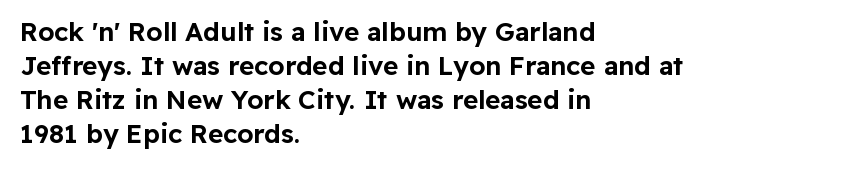
The image shows 26 px text type, upright; set left-aligned, normal line spacing (1.31x), normal letter spacing, not underlined.
